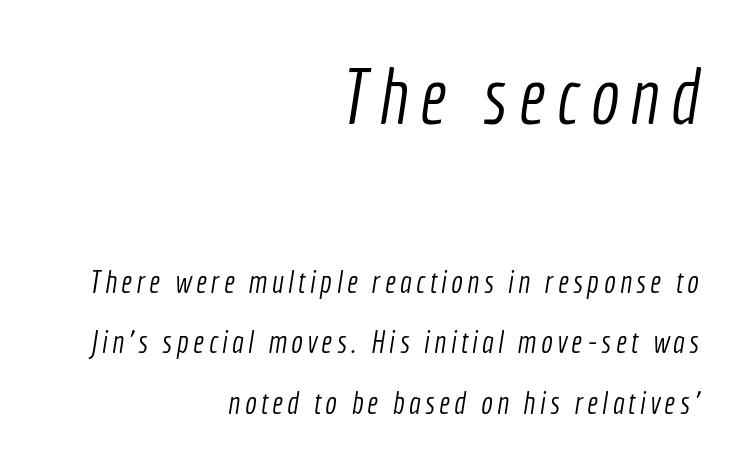
Q: Is the text bold? A: No.
Q: Is the typeface a serif or a sans-serif typeface? A: Sans-serif.
Q: Is the text underlined? A: No.
Q: How is the paragraph aligned? A: Right-aligned.
Q: Is the spacing between lines tight, normal or loose? A: Loose.
Q: Which block of text is set in a larger size, the first (top) or the second (bottom)? A: The first (top) one.
Q: Width (condensed, normal, or wide)? A: Condensed.
Q: x-height? A: Medium.
Q: Monospaced? A: No.
